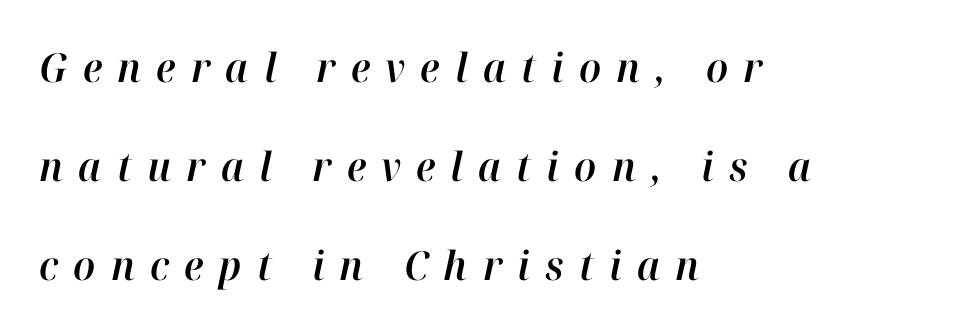
Q: Is the text italic (slanted)? A: Yes, it leans right by about 12 degrees.
Q: Is the text underlined? A: No.
Q: How is the paragraph aligned? A: Left-aligned.
Q: Is the spacing between letters normal or unusually wide? A: Unusually wide.
Q: Is the spacing between lines tight, normal or loose? A: Loose.
Q: Width (condensed, normal, or wide)? A: Normal.
Q: Stroke contrast? A: High.
Q: x-height? A: Medium.
Q: Monospaced? A: No.
